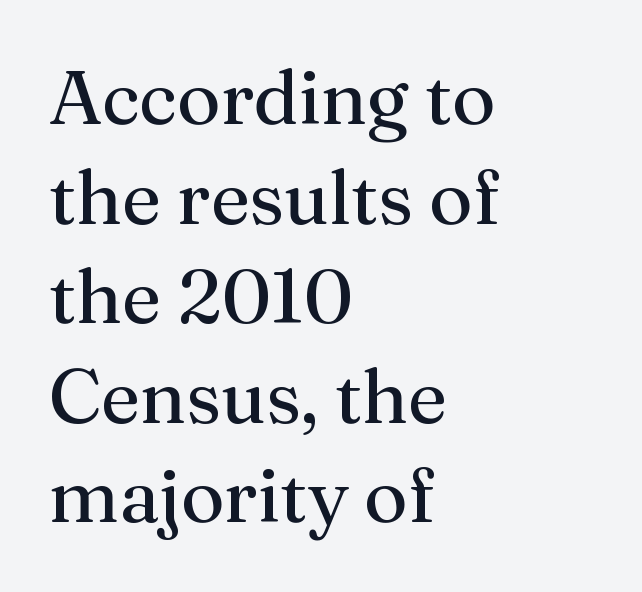
{"serif": "yes", "italic": "no", "bold": "no", "weight": "regular", "width": "normal", "stroke_contrast": "medium", "x_height": "medium", "monospaced": "no", "underline": "no", "align": "left", "line_spacing": "normal", "line_spacing_ratio": 1.31, "letter_spacing": "normal", "letter_spacing_em": 0.0, "glyph_px": 76}
